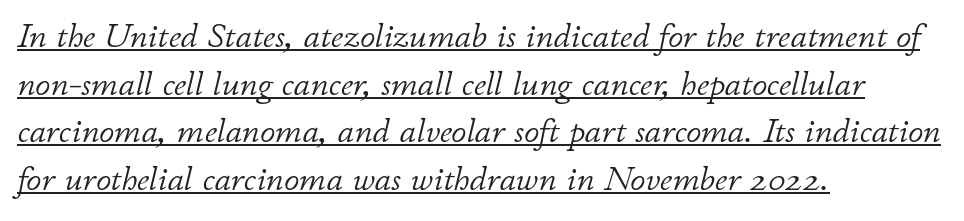
{"italic": "yes", "lean": "right", "slant_degrees": 11, "bold": "no", "weight": "light", "width": "normal", "stroke_contrast": "low", "x_height": "small", "monospaced": "no", "underline": "yes", "align": "left", "line_spacing": "normal", "line_spacing_ratio": 1.4, "letter_spacing": "normal", "letter_spacing_em": 0.0, "glyph_px": 34}
